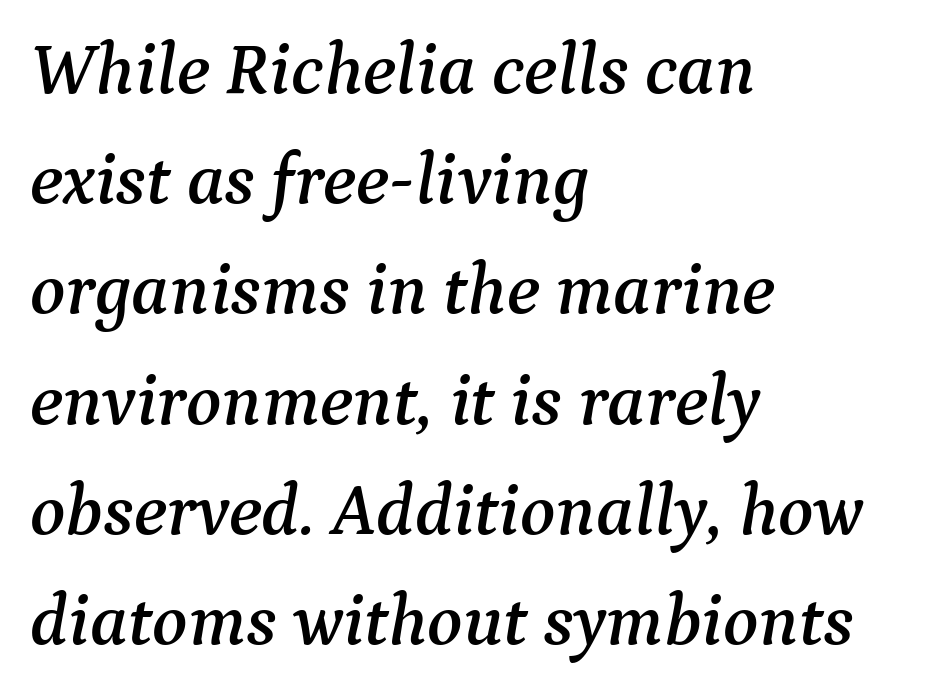
{"serif": "yes", "italic": "yes", "lean": "right", "slant_degrees": 9, "width": "normal", "stroke_contrast": "medium", "x_height": "medium", "monospaced": "no", "underline": "no", "align": "left", "line_spacing": "normal", "line_spacing_ratio": 1.51, "letter_spacing": "normal", "letter_spacing_em": 0.0, "glyph_px": 73}
